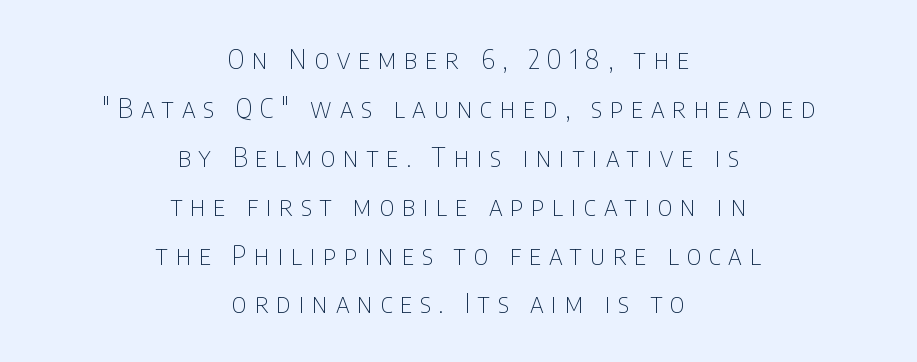
The image shows 26 px text type, upright; set centered, line spacing 1.88x, unusually wide letter spacing (+0.3 em), not underlined.
